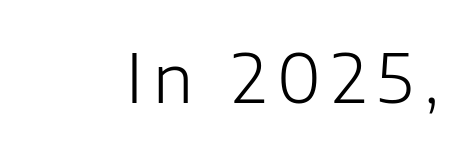
The image shows 67 px light sans-serif type, upright; set not underlined; low stroke contrast and a medium x-height.
